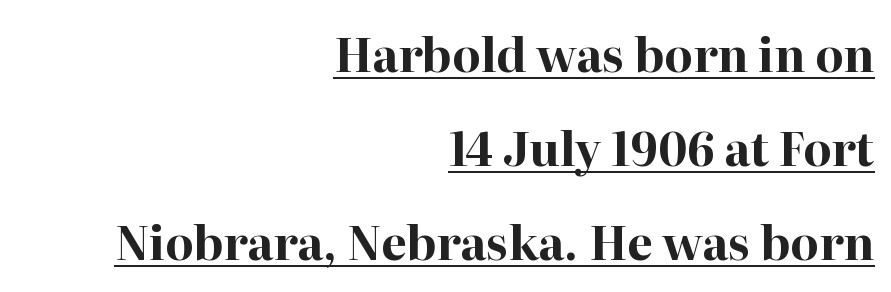
Q: Is the text bold? A: Yes.
Q: Is the text italic (slanted)? A: No, it is upright.
Q: Is the typeface a serif or a sans-serif typeface? A: Serif.
Q: Is the text underlined? A: Yes.
Q: How is the paragraph aligned? A: Right-aligned.
Q: Is the spacing between letters normal or unusually wide? A: Normal.
Q: Is the spacing between lines tight, normal or loose? A: Loose.
Q: Width (condensed, normal, or wide)? A: Normal.
Q: Stroke contrast? A: High.
Q: x-height? A: Medium.
Q: Monospaced? A: No.
